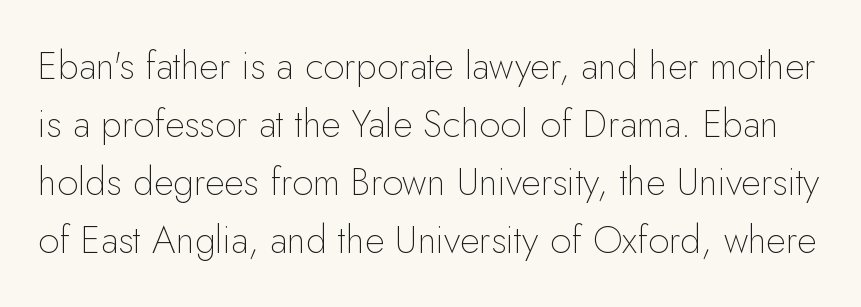
Proportional: the letters do not fall into vertical columns. Descenders hang freely into open space. Posture: upright roman. This is sans-serif lettering, the kind often seen on screens and signage. Characters follow at the spacing the type designer built in.
